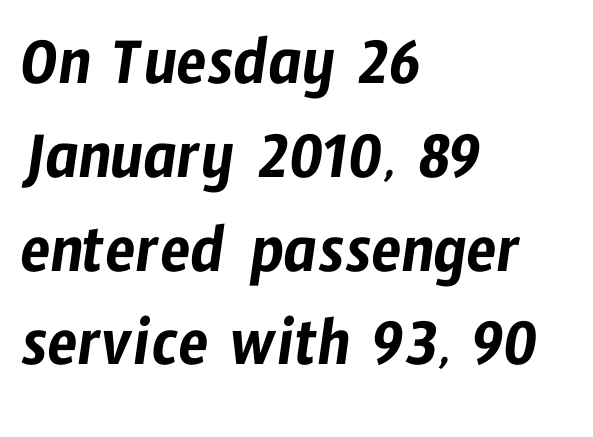
Q: Is the typeface a serif or a sans-serif typeface? A: Sans-serif.
Q: Is the text underlined? A: No.
Q: How is the paragraph aligned? A: Left-aligned.
Q: Is the spacing between letters normal or unusually wide? A: Normal.
Q: Is the spacing between lines tight, normal or loose? A: Normal.
Q: Width (condensed, normal, or wide)? A: Condensed.
Q: Stroke contrast? A: Low.
Q: x-height? A: Medium.
Q: Monospaced? A: No.
